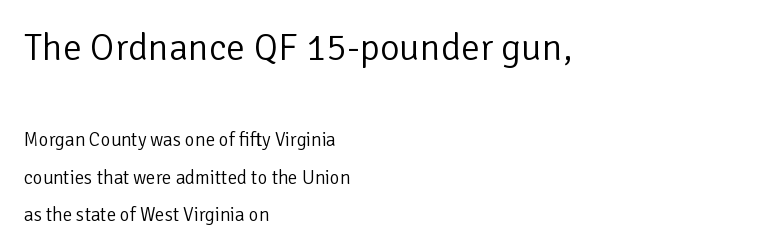
Q: Is the text bold? A: No.
Q: Is the text italic (slanted)? A: No, it is upright.
Q: Is the typeface a serif or a sans-serif typeface? A: Sans-serif.
Q: Is the text underlined? A: No.
Q: How is the paragraph aligned? A: Left-aligned.
Q: Is the spacing between letters normal or unusually wide? A: Normal.
Q: Is the spacing between lines tight, normal or loose? A: Loose.
Q: Which block of text is set in a larger size, the first (top) or the second (bottom)? A: The first (top) one.
Q: Width (condensed, normal, or wide)? A: Normal.
Q: Stroke contrast? A: Low.
Q: x-height? A: Medium.
Q: Monospaced? A: No.
